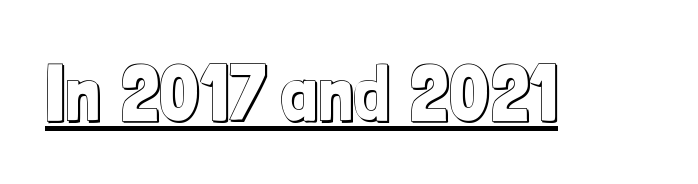
These lines are rendered in a variable-pitch font. Designer's note — italics off, roman on. Beneath each row of characters lies a ruled line. Observe the ordinary spacing: letters are neighbours, not strangers.
